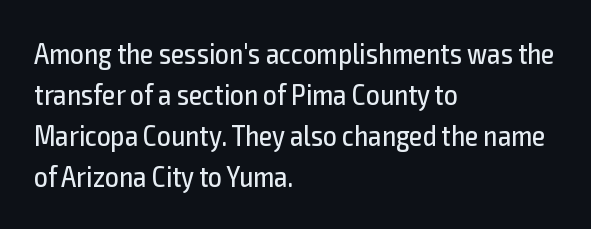
{"serif": "no", "italic": "no", "bold": "no", "weight": "regular", "width": "condensed", "x_height": "medium", "monospaced": "no", "underline": "no", "align": "left", "line_spacing": "normal", "line_spacing_ratio": 1.37, "letter_spacing": "normal", "letter_spacing_em": 0.0, "glyph_px": 30}
